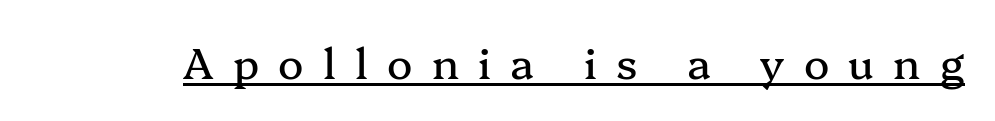
The image shows 42 px serif type, upright; set unusually wide letter spacing (+0.46 em), underlined; medium stroke contrast and a medium x-height.
